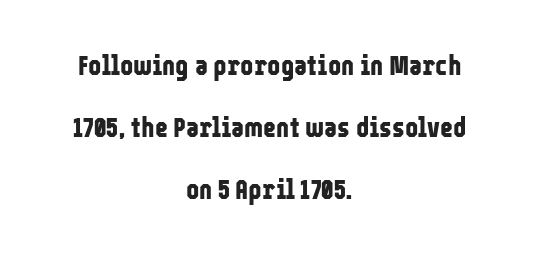
Q: Is the text bold? A: Yes.
Q: Is the text italic (slanted)? A: No, it is upright.
Q: Is the typeface a serif or a sans-serif typeface? A: Sans-serif.
Q: Is the text underlined? A: No.
Q: How is the paragraph aligned? A: Centered.
Q: Is the spacing between letters normal or unusually wide? A: Normal.
Q: Is the spacing between lines tight, normal or loose? A: Loose.
Q: Width (condensed, normal, or wide)? A: Condensed.
Q: Stroke contrast? A: Low.
Q: x-height? A: Medium.
Q: Monospaced? A: No.
